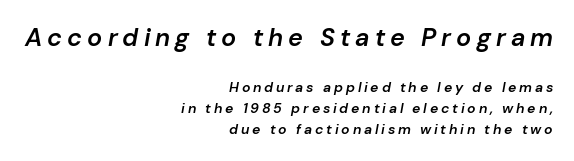
The image shows 25 px text type, italic (leaning right); set right-aligned, normal line spacing (1.5x), unusually wide letter spacing (+0.2 em), not underlined; the first (top) block is 1.79x larger.
